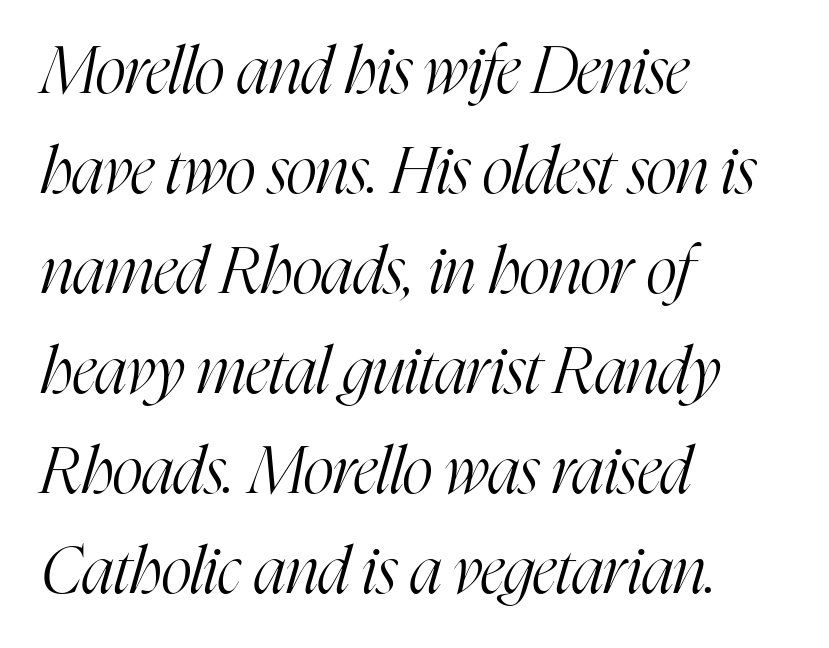
The letters carry serifs — small finishing strokes at the ends of their stems. The face looks like a standard text weight, possibly lighter. Rendered with sloped, italic letterforms. These lines are rendered in a variable-pitch font. The passage shown has conventional tracking throughout. Every row of glyphs begins at an identical x-position on the left.
